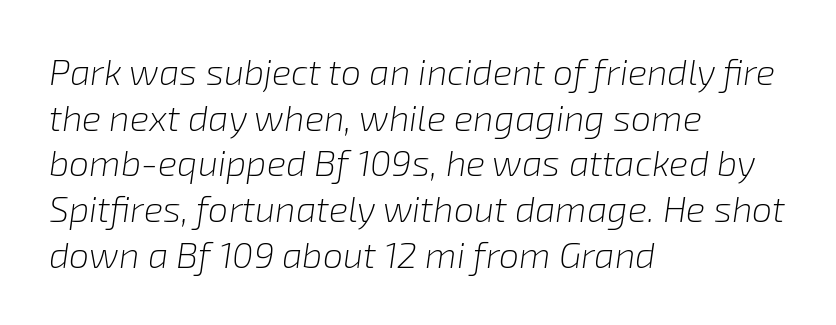
The gaps between neighbouring characters are ordinary and unremarkable. Letters rest on an invisible, unmarked baseline. Compared with typical paragraphs, the rows here are spaced about the same. Does the copy run flush right? No — it runs flush left.
